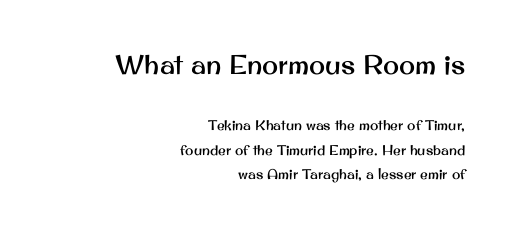
The words here are not underlined. The letters in the upper block stand taller than those in the block below. The lettering stays uniformly vertical, giving the passage a roman look. The paragraph has a hard right edge and a soft left edge.
